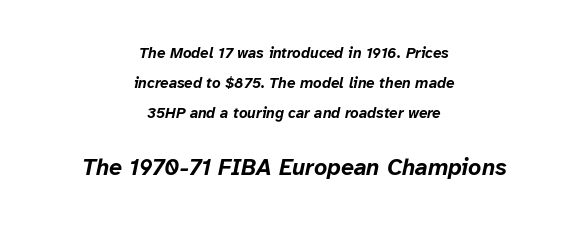
Students, observe: this is what heavily led, spacious text looks like. Check the space under the baseline: it is left empty. Slant detected: the letters are inclined. Type size steps up from the first block to the second. A dark, heavy texture on the line: the type is bold.
